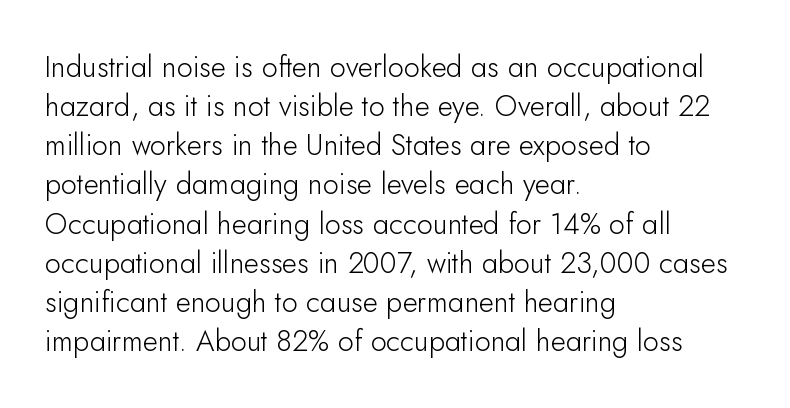
The image shows 29 px light sans-serif type, upright; set left-aligned, normal line spacing (1.35x), normal letter spacing, not underlined; low stroke contrast and a small x-height.
